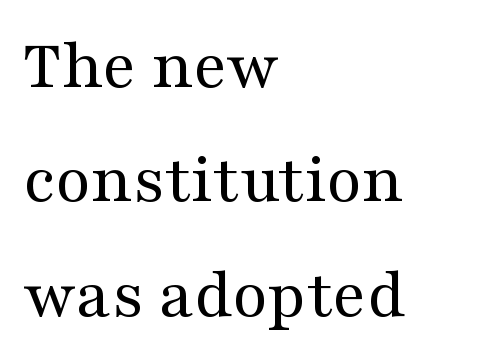
{"serif": "yes", "italic": "no", "bold": "no", "weight": "regular", "width": "wide", "stroke_contrast": "medium", "x_height": "medium", "monospaced": "no", "underline": "no", "align": "left", "line_spacing": "normal", "line_spacing_ratio": 1.59, "letter_spacing": "normal", "letter_spacing_em": 0.0, "glyph_px": 72}
